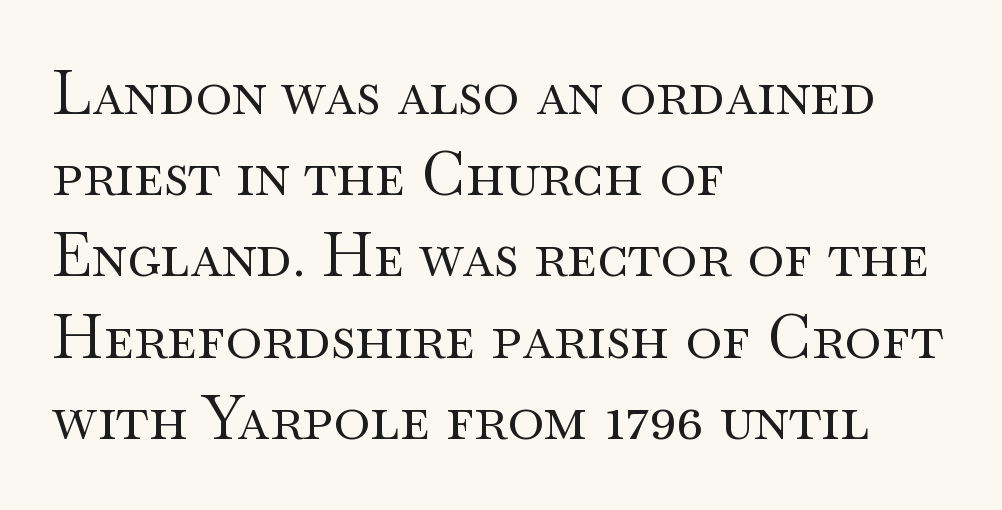
Q: Is the text bold? A: No.
Q: Is the text italic (slanted)? A: No, it is upright.
Q: Is the typeface a serif or a sans-serif typeface? A: Serif.
Q: Is the text underlined? A: No.
Q: How is the paragraph aligned? A: Left-aligned.
Q: Is the spacing between letters normal or unusually wide? A: Normal.
Q: Is the spacing between lines tight, normal or loose? A: Normal.
Q: Width (condensed, normal, or wide)? A: Wide.
Q: Stroke contrast? A: Medium.
Q: x-height? A: Small.
Q: Monospaced? A: No.
